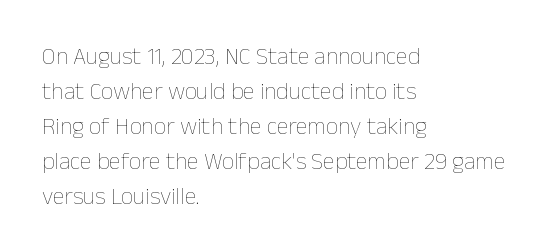
{"italic": "no", "bold": "no", "underline": "no", "align": "left", "line_spacing": "normal", "line_spacing_ratio": 1.46, "letter_spacing": "normal", "letter_spacing_em": 0.0, "glyph_px": 24}
